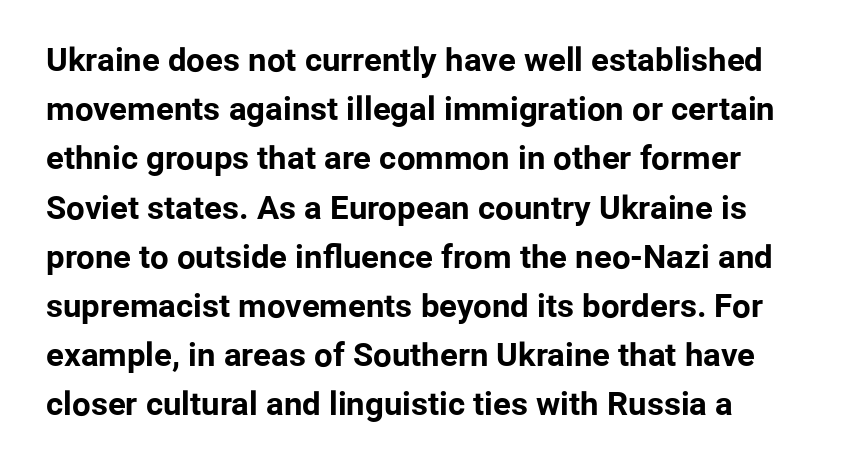
Classification — sans serif. These words are printed bold, with thick strokes throughout. Spacing verdict: proportional, widths tailored to each character. A roman cut, with each character standing at attention.
